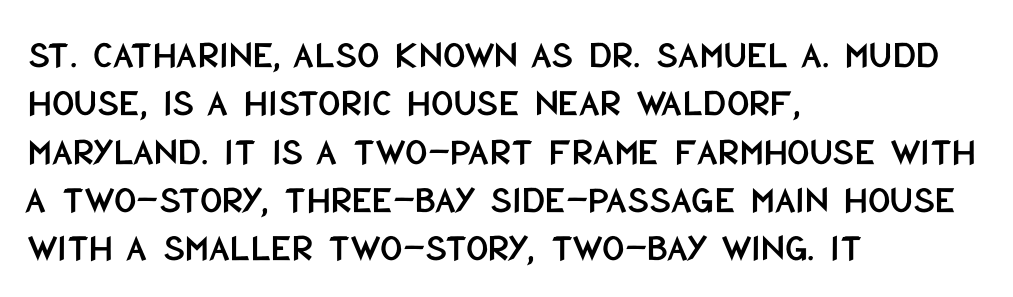
{"serif": "no", "italic": "no", "width": "condensed", "stroke_contrast": "low", "x_height": "large", "monospaced": "no", "underline": "no", "align": "left", "line_spacing_ratio": 1.24, "letter_spacing": "normal", "letter_spacing_em": 0.0, "glyph_px": 39}
